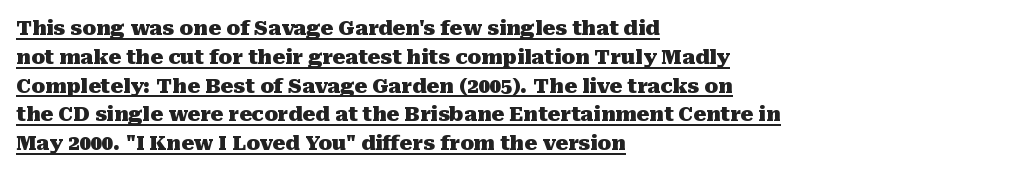
The image shows 20 px bold type, upright; set left-aligned, normal line spacing (1.44x), normal letter spacing, underlined.
